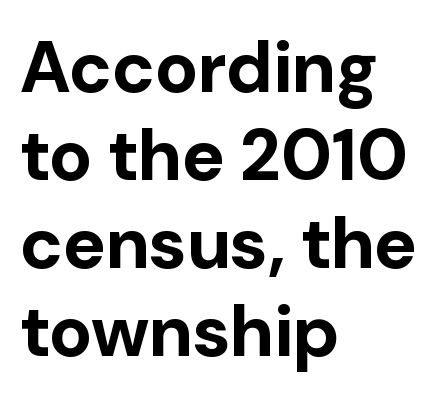
The image shows 72 px bold sans-serif type, upright; set left-aligned, line spacing 1.22x, normal letter spacing, not underlined; low stroke contrast and a medium x-height.
